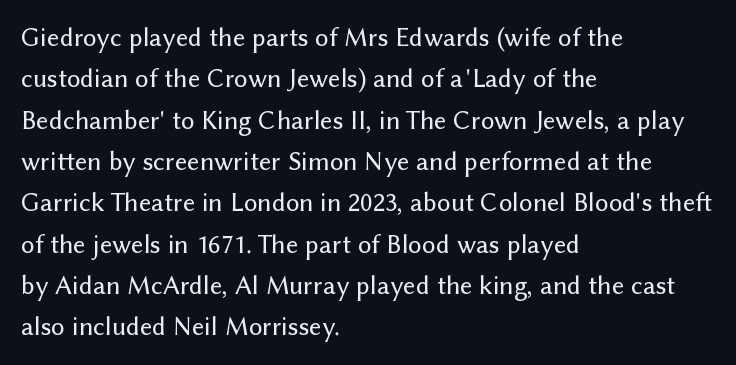
Successive baselines arrive at the customary interval. Short and long lines alike share a common starting point at left. Italic: no, the glyphs are upright roman. Short note: letters normally spaced. Quick note: underline off.
